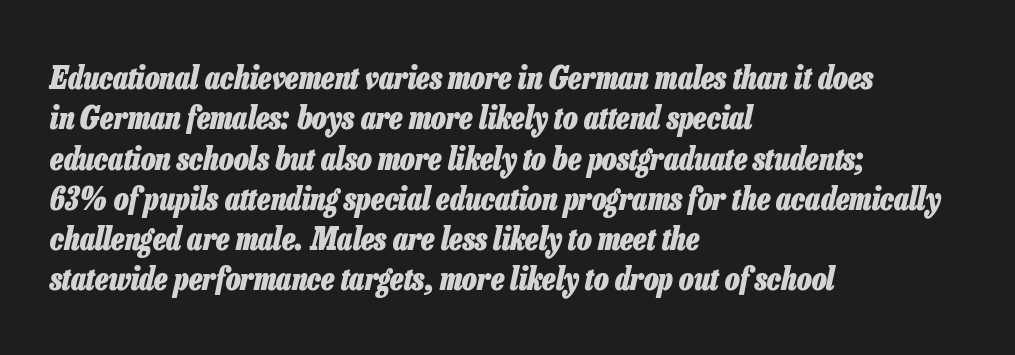
The image shows 31 px heavy, condensed type, italic (leaning right); set left-aligned, normal line spacing (1.3x), normal letter spacing, not underlined; low stroke contrast and a medium x-height.
